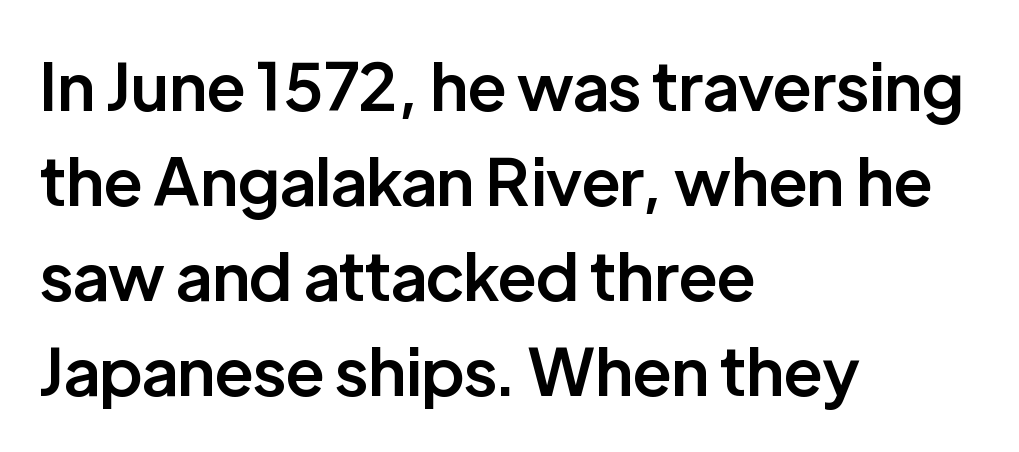
The image shows 66 px semibold sans-serif type, upright; set left-aligned, normal line spacing (1.44x), normal letter spacing, not underlined; low stroke contrast and a medium x-height.
